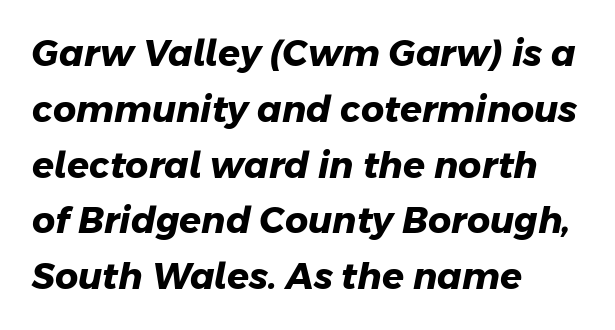
Q: Is the text bold? A: Yes.
Q: Is the typeface a serif or a sans-serif typeface? A: Sans-serif.
Q: Is the text underlined? A: No.
Q: How is the paragraph aligned? A: Left-aligned.
Q: Is the spacing between letters normal or unusually wide? A: Normal.
Q: Is the spacing between lines tight, normal or loose? A: Normal.
Q: Width (condensed, normal, or wide)? A: Normal.
Q: Stroke contrast? A: Low.
Q: x-height? A: Medium.
Q: Monospaced? A: No.
